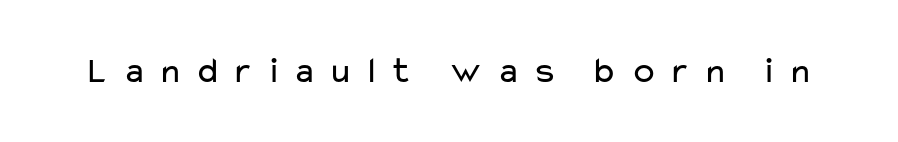
{"serif": "no", "italic": "no", "bold": "no", "weight": "regular", "width": "wide", "stroke_contrast": "low", "x_height": "medium", "monospaced": "no", "underline": "no", "letter_spacing": "wide", "letter_spacing_em": 0.31, "glyph_px": 37}
